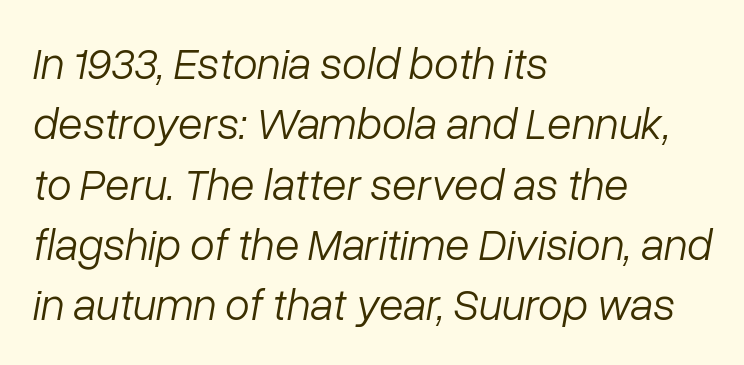
Each letter keeps its own natural width here, so spacing adapts to shape. Bold? No — there's no thickening of the strokes. Quick note: italic. Normally led — the rows are evenly, conventionally spaced. Only glyphs here, with clear space below each row.
